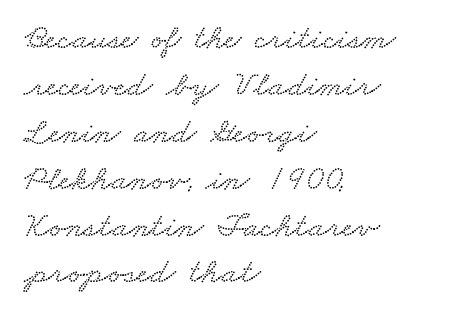
The image shows 35 px wide type; set left-aligned, normal line spacing (1.34x), normal letter spacing, not underlined; low stroke contrast and a small x-height.
